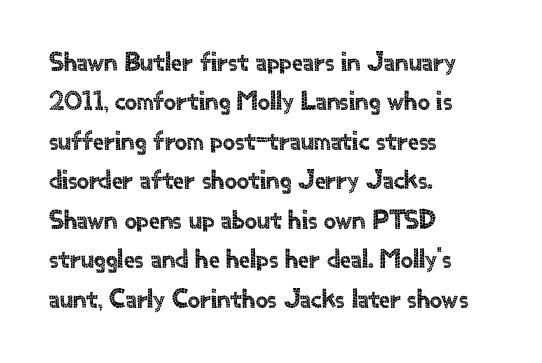
{"italic": "no", "underline": "no", "align": "left", "line_spacing": "normal", "line_spacing_ratio": 1.46, "letter_spacing": "normal", "letter_spacing_em": 0.0, "glyph_px": 27}
